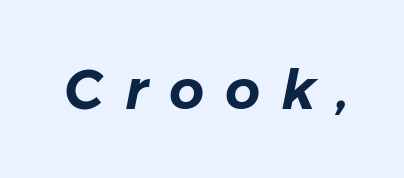
Q: Is the text italic (slanted)? A: Yes, it leans right by about 11 degrees.
Q: Is the text underlined? A: No.
Q: Is the spacing between letters normal or unusually wide? A: Unusually wide.
Q: Width (condensed, normal, or wide)? A: Normal.
Q: Stroke contrast? A: Low.
Q: x-height? A: Medium.
Q: Monospaced? A: No.
